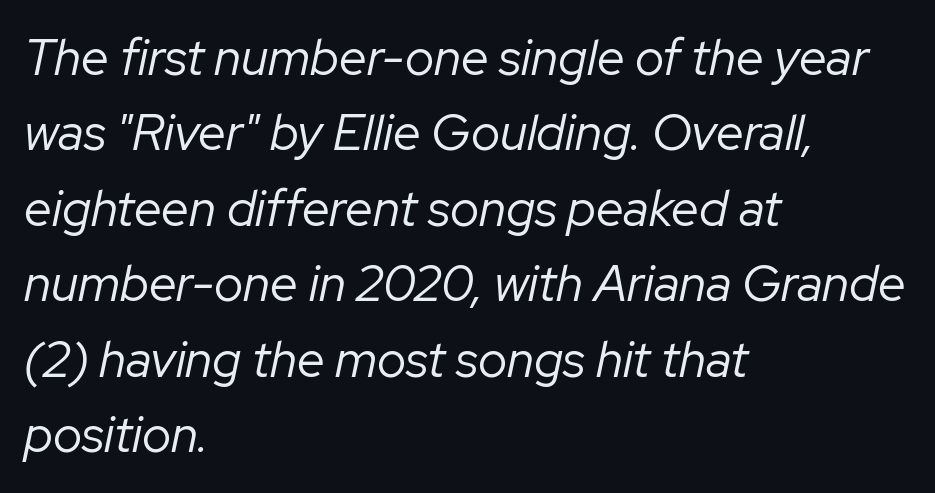
The image shows 50 px regular-weight type, italic (leaning right); set left-aligned, normal line spacing (1.51x), normal letter spacing, not underlined; low stroke contrast and a medium x-height.
